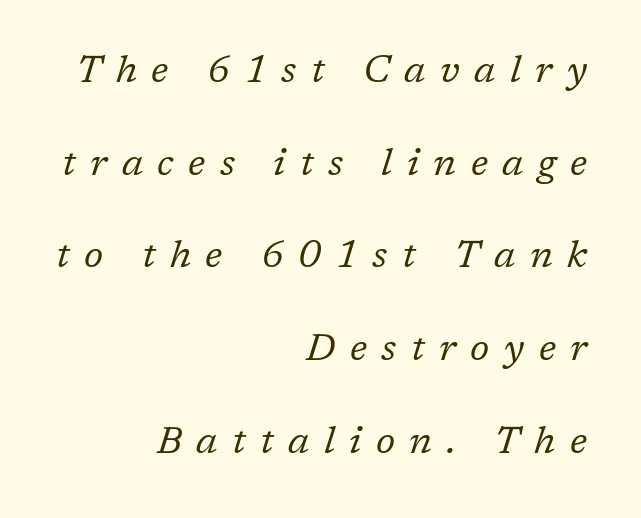
Summary of vertical rhythm: relaxed, with wide interline spacing. Each letter keeps its own natural width here, so spacing adapts to shape. Each word looks stretched out because of the extra space between its letters. Observe the lean: these are italic letterforms. A bare baseline throughout the passage. Summary of weight: not heavy and not bold.
